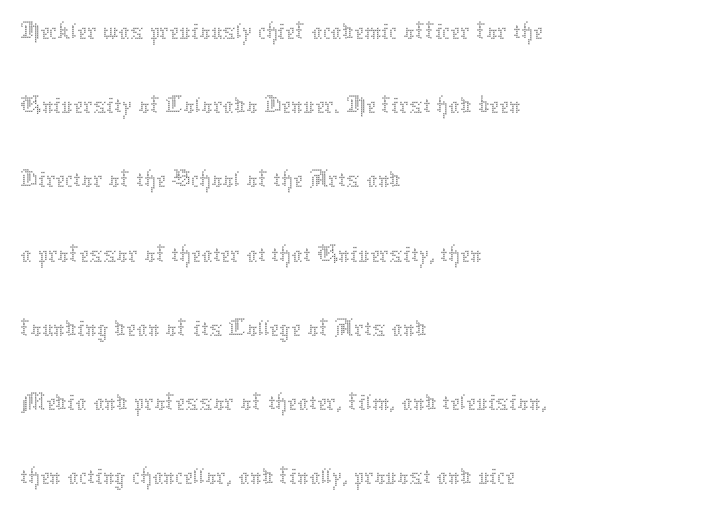
Q: Is the text bold? A: No.
Q: Is the text italic (slanted)? A: No, it is upright.
Q: Is the text underlined? A: No.
Q: How is the paragraph aligned? A: Left-aligned.
Q: Is the spacing between letters normal or unusually wide? A: Normal.
Q: Is the spacing between lines tight, normal or loose? A: Normal.
Q: Width (condensed, normal, or wide)? A: Normal.
Q: Stroke contrast? A: Medium.
Q: x-height? A: Medium.
Q: Monospaced? A: No.
